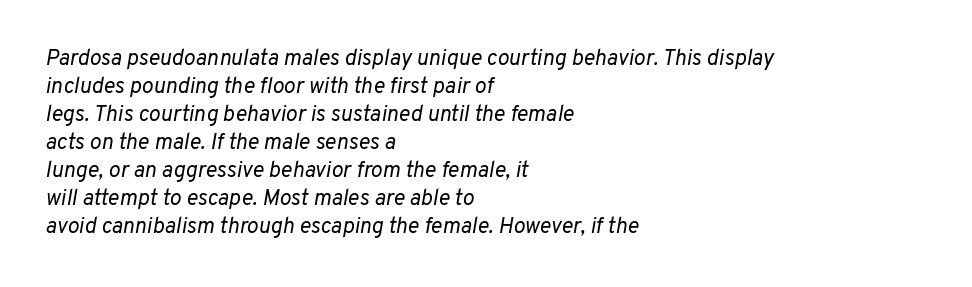
The image shows 22 px text type, italic (leaning right); set left-aligned, normal line spacing (1.27x), normal letter spacing, not underlined.
